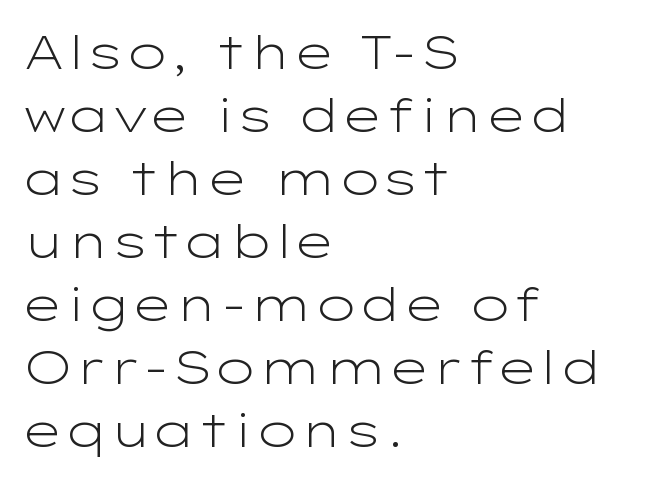
The image shows 47 px light, wide sans-serif type, upright; set left-aligned, normal line spacing (1.34x), normal letter spacing, not underlined; low stroke contrast and a medium x-height.
